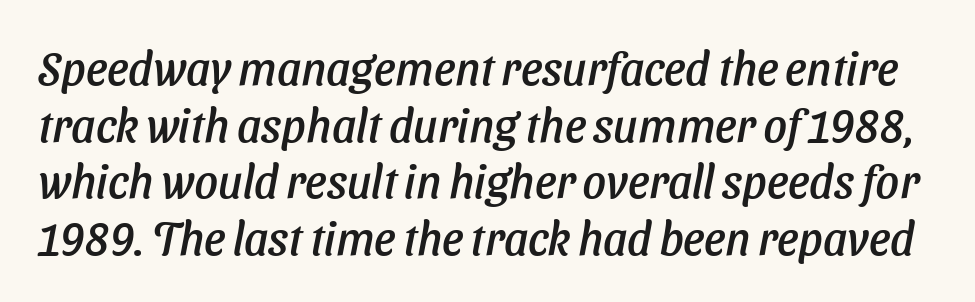
{"width": "normal", "stroke_contrast": "low", "x_height": "medium", "monospaced": "no", "underline": "no", "line_spacing_ratio": 1.23, "letter_spacing": "normal", "letter_spacing_em": 0.0, "glyph_px": 46}
